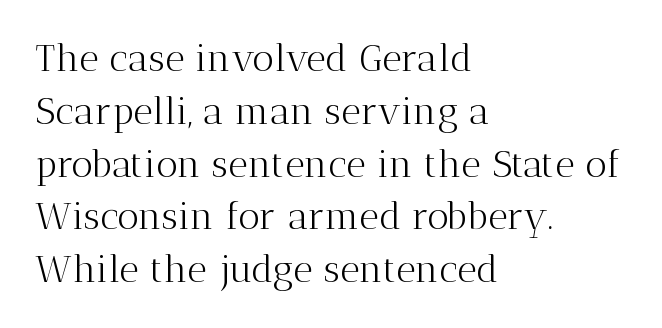
The image shows 38 px light serif type, upright; set left-aligned, normal line spacing (1.39x), normal letter spacing, not underlined; medium stroke contrast and a medium x-height.
